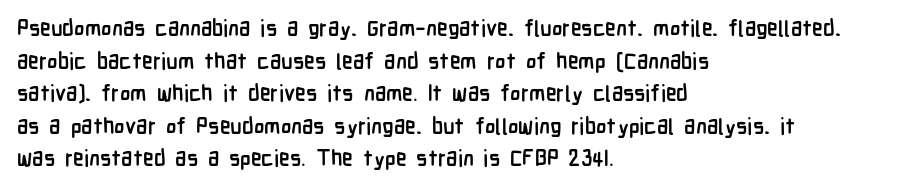
The letters stand straight up with perfectly vertical stems. Vertical spacing — default. Beneath every word, the page is bare. Typeset ragged right — the left edge is the straight one.
